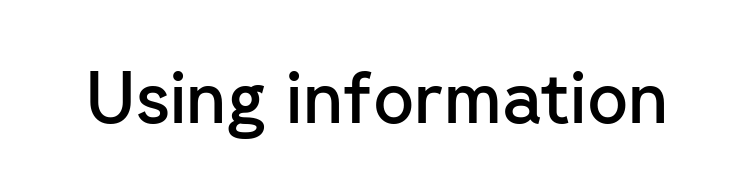
The image shows 71 px semibold sans-serif type, upright; set normal letter spacing, not underlined; low stroke contrast and a medium x-height.
